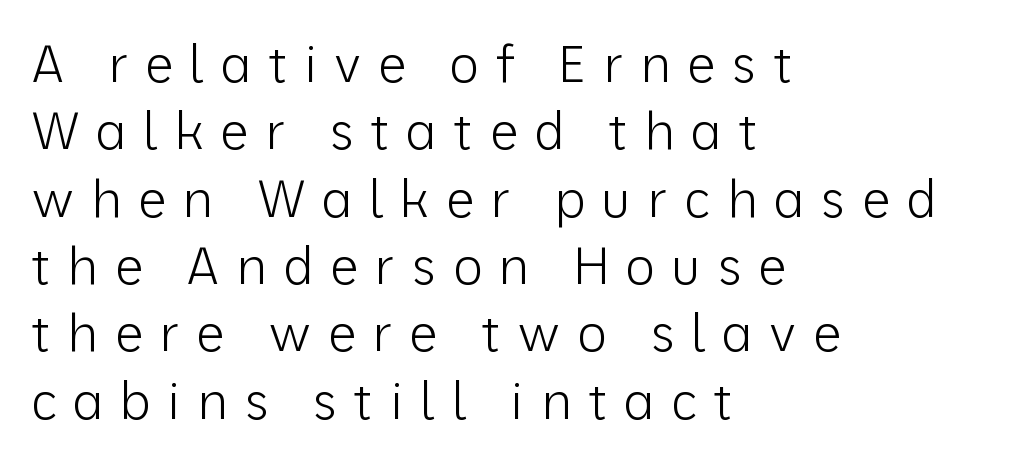
Q: Is the text bold? A: No.
Q: Is the text italic (slanted)? A: No, it is upright.
Q: Is the typeface a serif or a sans-serif typeface? A: Sans-serif.
Q: Is the text underlined? A: No.
Q: How is the paragraph aligned? A: Left-aligned.
Q: Is the spacing between letters normal or unusually wide? A: Unusually wide.
Q: Is the spacing between lines tight, normal or loose? A: Normal.
Q: Width (condensed, normal, or wide)? A: Normal.
Q: Stroke contrast? A: Low.
Q: x-height? A: Medium.
Q: Monospaced? A: No.
